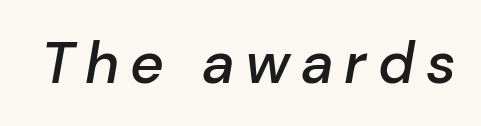
Q: Is the text bold? A: Semi-bold.
Q: Is the text italic (slanted)? A: Yes, it leans right by about 10 degrees.
Q: Is the text underlined? A: No.
Q: Width (condensed, normal, or wide)? A: Normal.
Q: Stroke contrast? A: Low.
Q: x-height? A: Medium.
Q: Monospaced? A: No.
